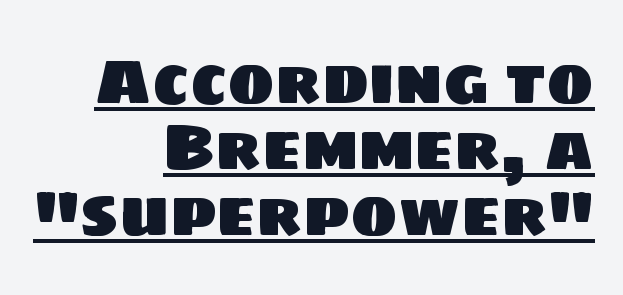
Q: Is the typeface a serif or a sans-serif typeface? A: Sans-serif.
Q: Is the text underlined? A: Yes.
Q: How is the paragraph aligned? A: Right-aligned.
Q: Is the spacing between letters normal or unusually wide? A: Normal.
Q: Is the spacing between lines tight, normal or loose? A: Tight.
Q: Width (condensed, normal, or wide)? A: Normal.
Q: Stroke contrast? A: Low.
Q: x-height? A: Large.
Q: Monospaced? A: No.
